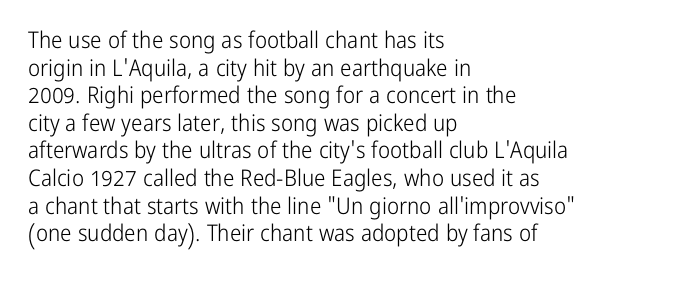
The image shows 23 px text type, upright; set left-aligned, line spacing 1.2x, normal letter spacing, not underlined.
